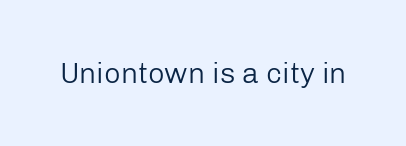
{"serif": "no", "italic": "no", "bold": "no", "weight": "regular", "width": "normal", "stroke_contrast": "low", "x_height": "medium", "monospaced": "no", "underline": "no", "letter_spacing": "normal", "letter_spacing_em": 0.0, "glyph_px": 29}
